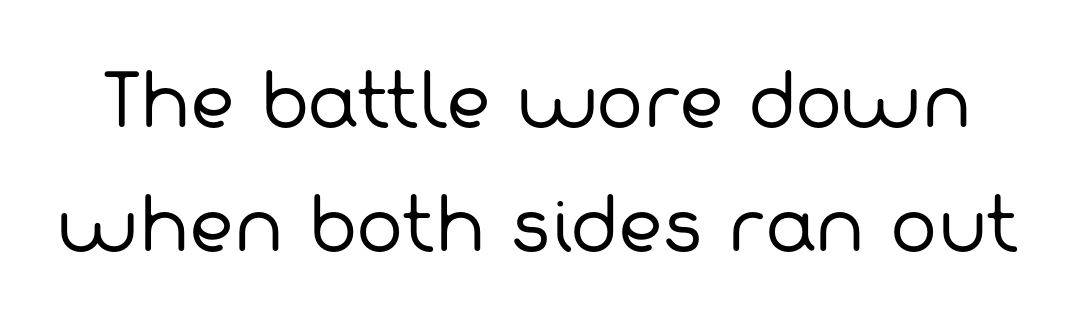
The image shows 70 px regular-weight sans-serif type; set line spacing 1.77x, normal letter spacing, not underlined; low stroke contrast and a medium x-height.
